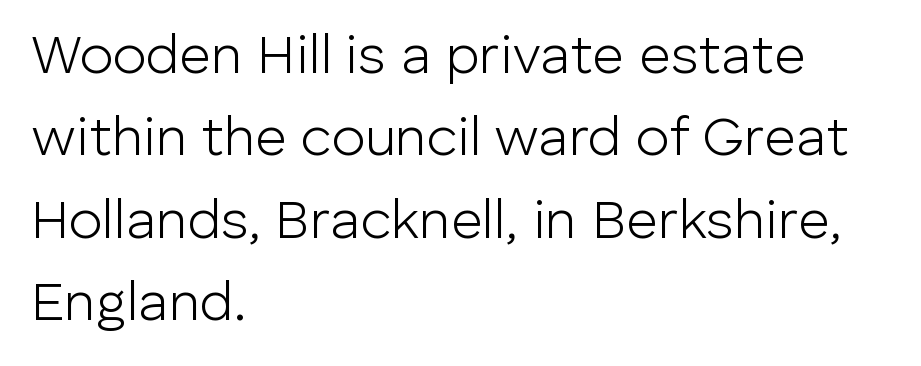
{"serif": "no", "italic": "no", "bold": "no", "weight": "light", "width": "normal", "stroke_contrast": "low", "x_height": "medium", "monospaced": "no", "underline": "no", "align": "left", "line_spacing": "normal", "line_spacing_ratio": 1.5, "letter_spacing": "normal", "letter_spacing_em": 0.0, "glyph_px": 55}
